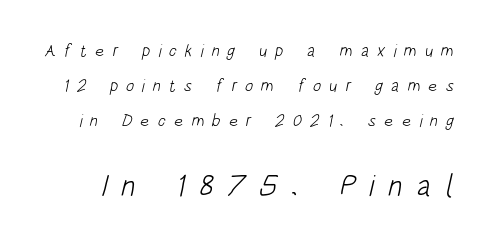
{"serif": "no", "bold": "no", "weight": "light", "width": "condensed", "stroke_contrast": "low", "x_height": "large", "monospaced": "no", "underline": "no", "line_spacing": "loose", "line_spacing_ratio": 2.06, "letter_spacing": "wide", "letter_spacing_em": 0.47, "larger_block": "second", "size_ratio": 1.76, "glyph_px": 30}
